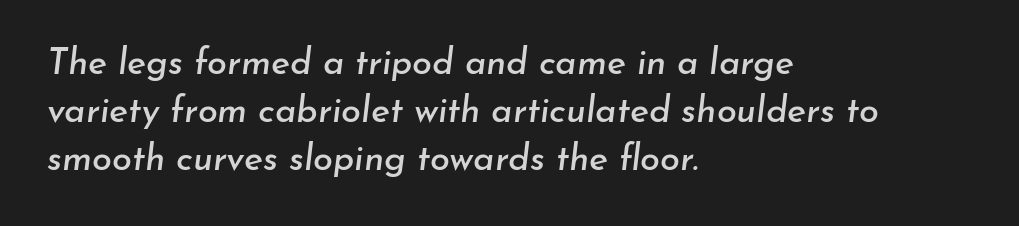
{"italic": "yes", "lean": "right", "slant_degrees": 7, "width": "normal", "stroke_contrast": "low", "x_height": "small", "monospaced": "no", "underline": "no", "align": "left", "line_spacing": "normal", "line_spacing_ratio": 1.33, "letter_spacing": "normal", "letter_spacing_em": 0.0, "glyph_px": 36}
